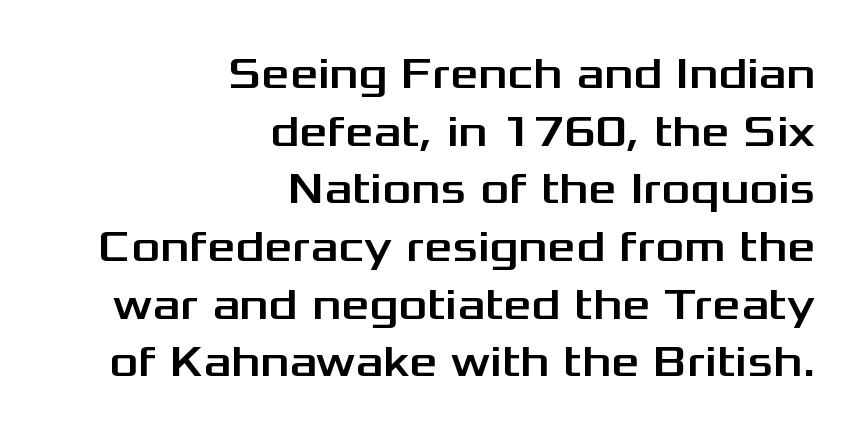
Q: Is the text italic (slanted)? A: No, it is upright.
Q: Is the typeface a serif or a sans-serif typeface? A: Sans-serif.
Q: Is the text underlined? A: No.
Q: How is the paragraph aligned? A: Right-aligned.
Q: Is the spacing between letters normal or unusually wide? A: Normal.
Q: Is the spacing between lines tight, normal or loose? A: Normal.
Q: Width (condensed, normal, or wide)? A: Wide.
Q: Stroke contrast? A: Medium.
Q: x-height? A: Medium.
Q: Monospaced? A: No.
